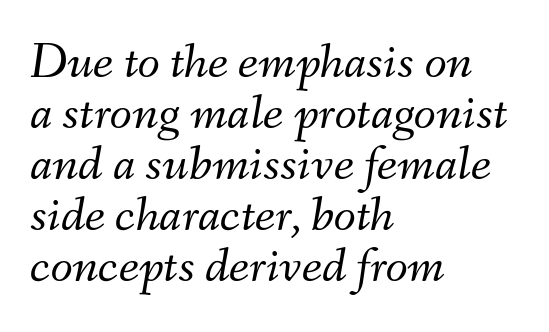
Q: Is the text bold? A: No.
Q: Is the text italic (slanted)? A: Yes, it leans right by about 9 degrees.
Q: Is the text underlined? A: No.
Q: How is the paragraph aligned? A: Left-aligned.
Q: Is the spacing between letters normal or unusually wide? A: Normal.
Q: Is the spacing between lines tight, normal or loose? A: Tight.
Q: Width (condensed, normal, or wide)? A: Normal.
Q: Stroke contrast? A: Medium.
Q: x-height? A: Small.
Q: Monospaced? A: No.
